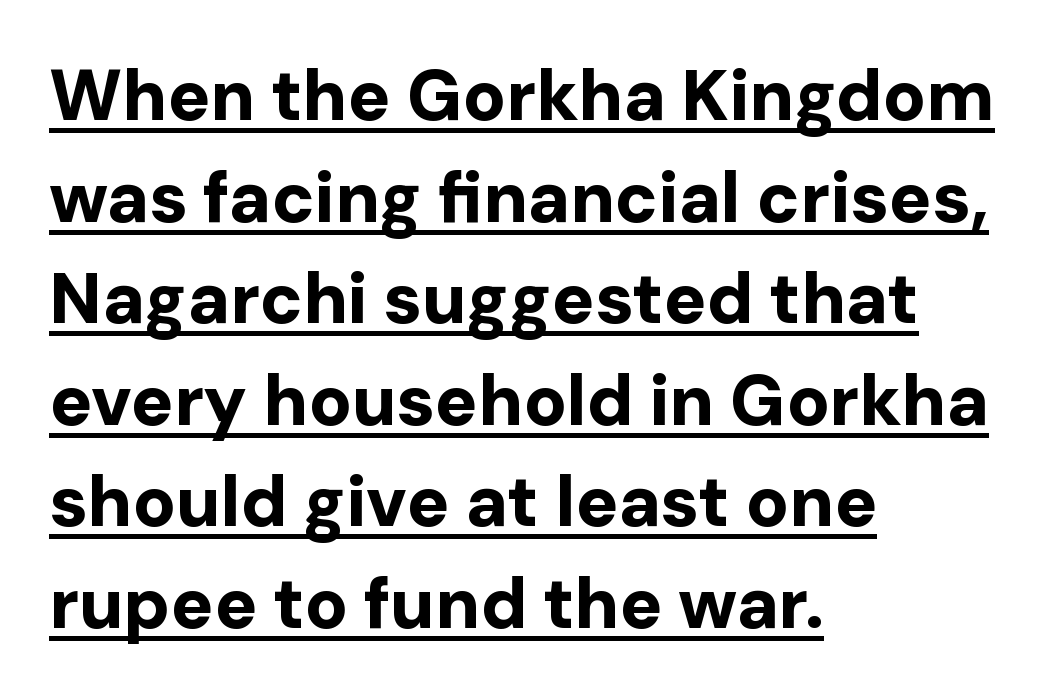
Plenty of ink on the page — the face is bold. A typesetter would mark this as roman, not italic. Underlining? Definitely there. Summary of vertical rhythm: regular, with standard interline spacing. There is no visible air inserted between adjacent glyphs.
